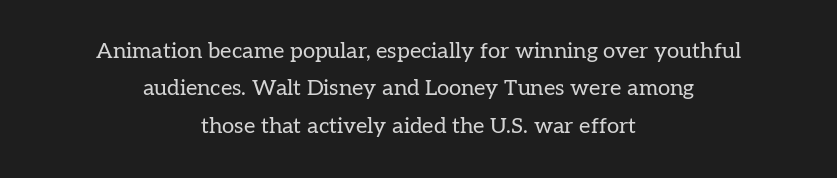
The image shows 22 px text type, upright; set centered, normal line spacing (1.7x), normal letter spacing, not underlined.
